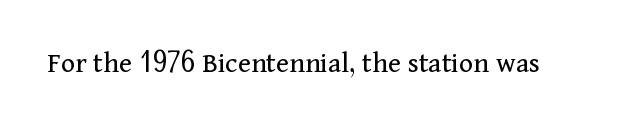
Q: Is the text bold? A: No.
Q: Is the text italic (slanted)? A: No, it is upright.
Q: Is the typeface a serif or a sans-serif typeface? A: Serif.
Q: Is the text underlined? A: No.
Q: Is the spacing between letters normal or unusually wide? A: Normal.
Q: Width (condensed, normal, or wide)? A: Normal.
Q: Stroke contrast? A: Medium.
Q: x-height? A: Medium.
Q: Monospaced? A: No.
